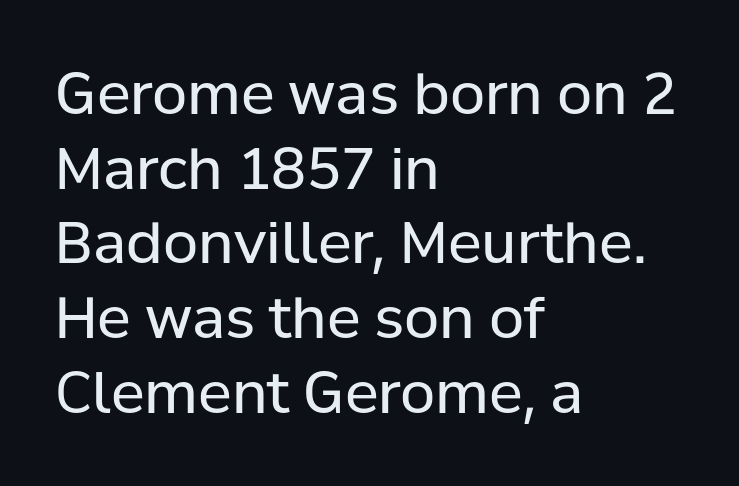
Q: Is the text bold? A: No.
Q: Is the text italic (slanted)? A: No, it is upright.
Q: Is the typeface a serif or a sans-serif typeface? A: Sans-serif.
Q: Is the text underlined? A: No.
Q: How is the paragraph aligned? A: Left-aligned.
Q: Is the spacing between letters normal or unusually wide? A: Normal.
Q: Is the spacing between lines tight, normal or loose? A: Normal.
Q: Width (condensed, normal, or wide)? A: Normal.
Q: Stroke contrast? A: Low.
Q: x-height? A: Medium.
Q: Monospaced? A: No.
